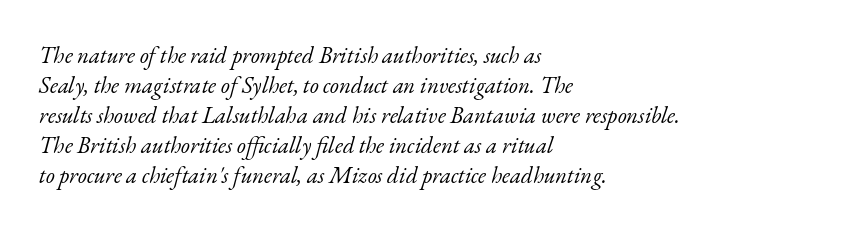
{"italic": "yes", "lean": "right", "slant_degrees": 17, "bold": "no", "underline": "no", "align": "left", "line_spacing": "normal", "line_spacing_ratio": 1.3, "letter_spacing": "normal", "letter_spacing_em": 0.0, "glyph_px": 23}
